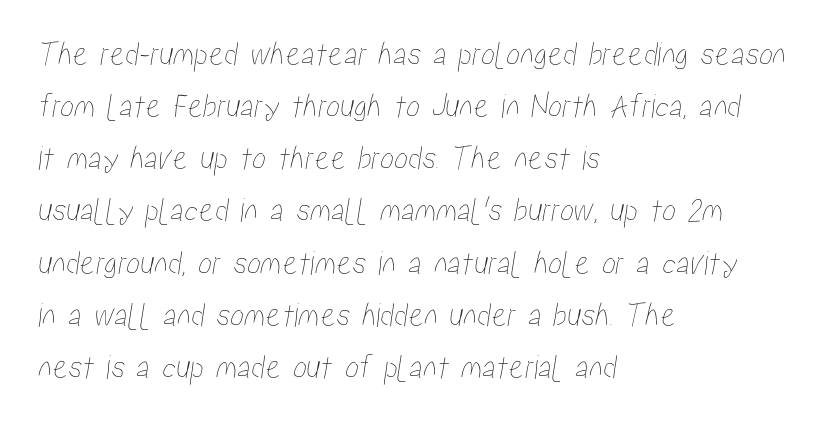
{"width": "condensed", "stroke_contrast": "low", "x_height": "medium", "monospaced": "no", "underline": "no", "align": "left", "line_spacing": "normal", "line_spacing_ratio": 1.49, "letter_spacing": "normal", "letter_spacing_em": 0.0, "glyph_px": 35}
